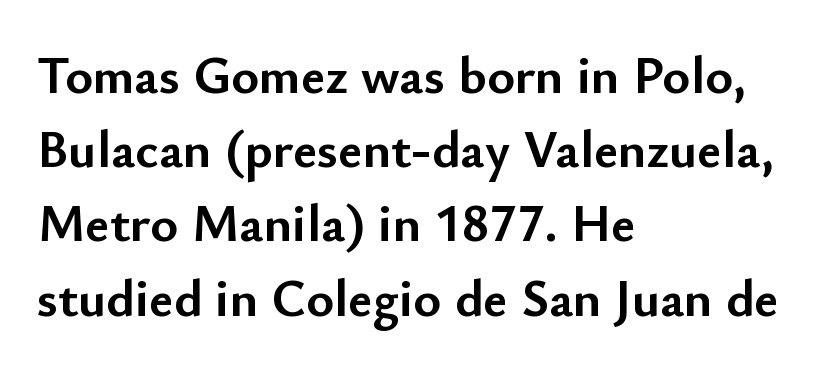
{"serif": "no", "italic": "no", "bold": "yes", "weight": "semibold", "width": "normal", "stroke_contrast": "low", "x_height": "small", "monospaced": "no", "underline": "no", "align": "left", "line_spacing": "normal", "line_spacing_ratio": 1.4, "letter_spacing": "normal", "letter_spacing_em": 0.0, "glyph_px": 53}
